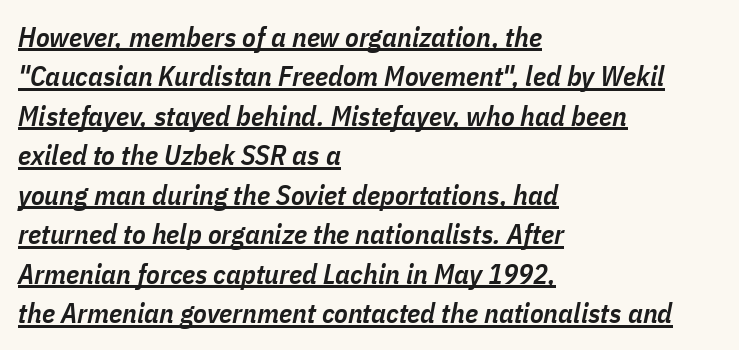
Line beginnings align vertically; line endings do not. Whoever set this chose a conventional vertical rhythm. The face used here is a semibold: visibly heavier than regular, lighter than bold. Is this a fixed-width face? No — the glyphs have proportional, varying widths.
